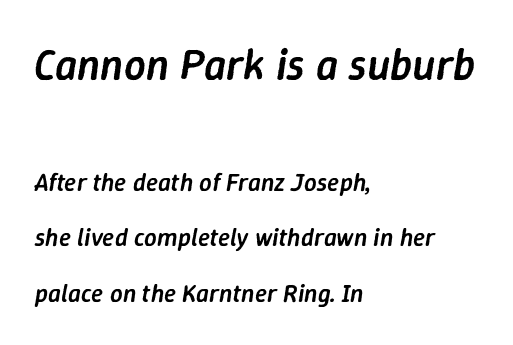
{"italic": "yes", "lean": "right", "slant_degrees": 9, "bold": "semi", "weight": "semibold", "width": "normal", "stroke_contrast": "low", "x_height": "medium", "monospaced": "no", "underline": "no", "align": "left", "line_spacing": "loose", "line_spacing_ratio": 2.22, "letter_spacing": "normal", "letter_spacing_em": 0.0, "larger_block": "first", "size_ratio": 1.72, "glyph_px": 43}
